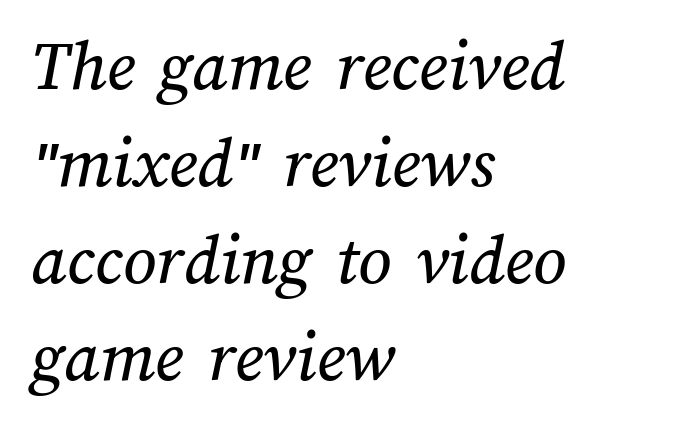
The image shows 73 px text type; set left-aligned, normal line spacing (1.33x), normal letter spacing, not underlined; medium stroke contrast and a medium x-height.
